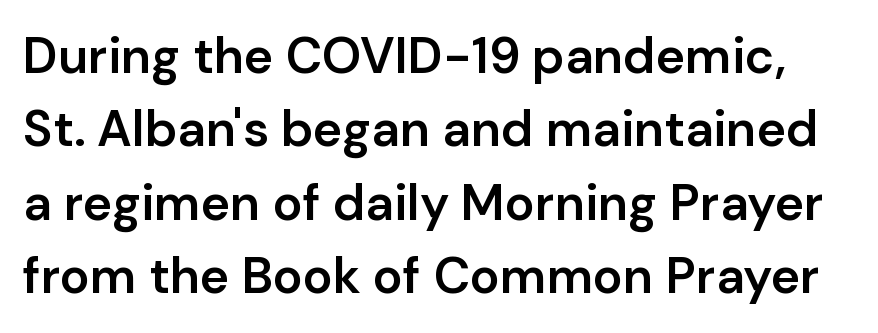
The image shows 50 px semibold sans-serif type, upright; set normal line spacing (1.47x), normal letter spacing, not underlined; low stroke contrast and a medium x-height.
